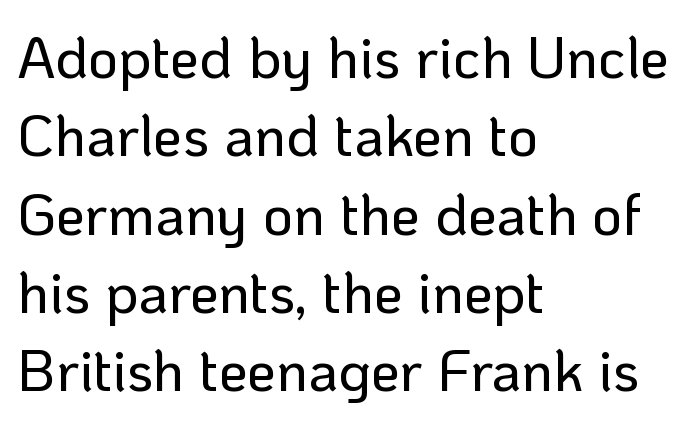
A normal amount of white space separates one row of letters from the next. The letters carry no serifs — their stems end cleanly without finishing strokes. Do the letters lean? They stand straight. The paragraph shown leans on its left margin. Lines of text with bare space underneath. Is this a fixed-width face? No — the glyphs have proportional, varying widths.
